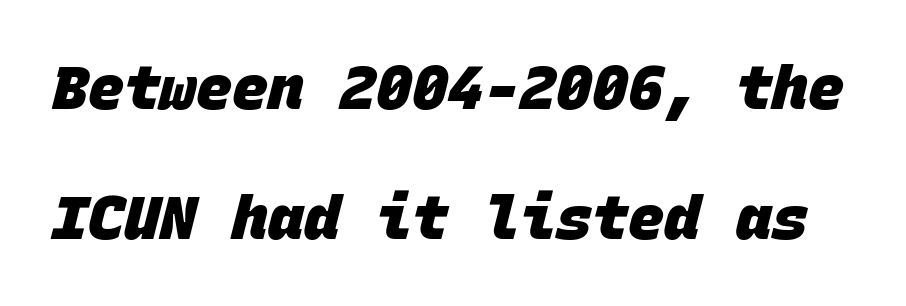
Q: Is the text bold? A: Yes.
Q: Is the typeface a serif or a sans-serif typeface? A: Sans-serif.
Q: Is the text underlined? A: No.
Q: Is the spacing between letters normal or unusually wide? A: Normal.
Q: Is the spacing between lines tight, normal or loose? A: Loose.
Q: Width (condensed, normal, or wide)? A: Normal.
Q: Stroke contrast? A: Low.
Q: x-height? A: Large.
Q: Monospaced? A: Yes.
